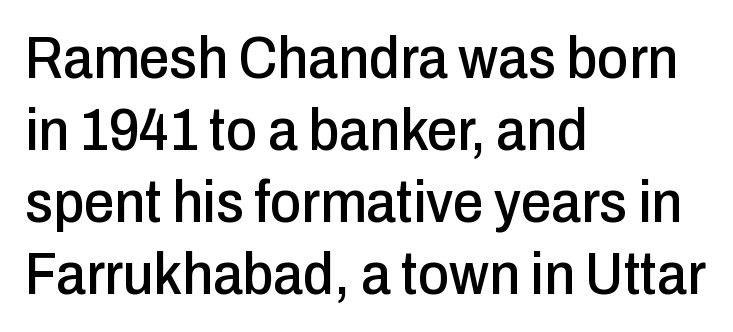
{"serif": "no", "italic": "no", "width": "condensed", "stroke_contrast": "low", "x_height": "medium", "monospaced": "no", "underline": "no", "align": "left", "line_spacing_ratio": 1.2, "letter_spacing": "normal", "letter_spacing_em": 0.0, "glyph_px": 60}
